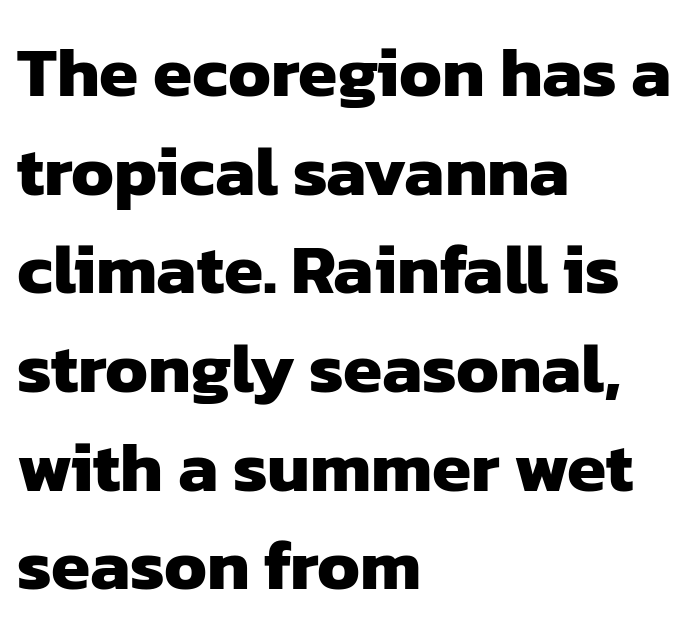
{"serif": "no", "bold": "yes", "weight": "heavy", "width": "normal", "stroke_contrast": "low", "x_height": "medium", "monospaced": "no", "underline": "no", "align": "left", "line_spacing": "normal", "line_spacing_ratio": 1.39, "letter_spacing": "normal", "letter_spacing_em": 0.0, "glyph_px": 71}
